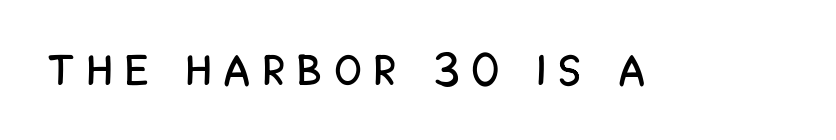
{"serif": "no", "italic": "no", "width": "condensed", "stroke_contrast": "low", "x_height": "large", "monospaced": "no", "underline": "no", "letter_spacing": "wide", "letter_spacing_em": 0.33, "glyph_px": 43}
